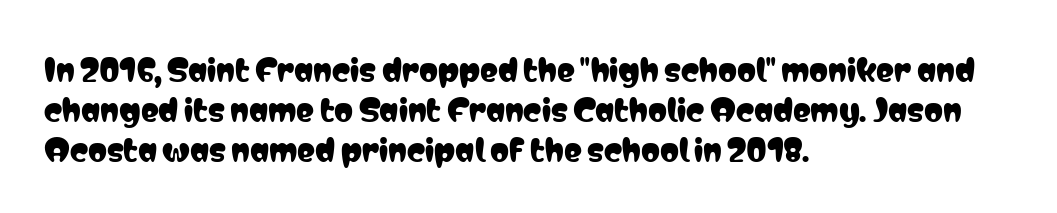
{"serif": "no", "italic": "no", "width": "condensed", "stroke_contrast": "low", "x_height": "medium", "monospaced": "no", "underline": "no", "align": "left", "line_spacing": "normal", "line_spacing_ratio": 1.33, "letter_spacing": "normal", "letter_spacing_em": 0.0, "glyph_px": 30}
